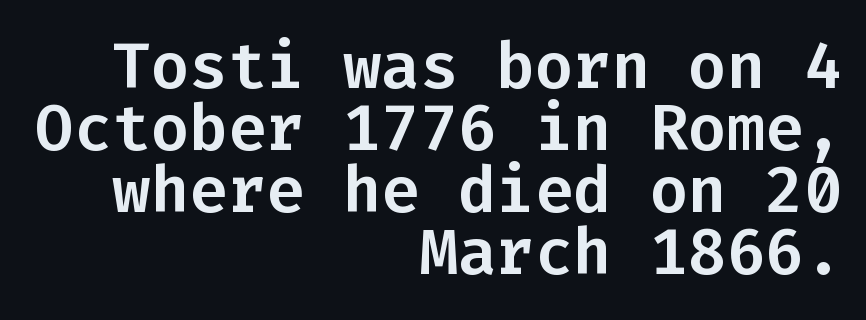
Q: Is the text italic (slanted)? A: No, it is upright.
Q: Is the typeface a serif or a sans-serif typeface? A: Sans-serif.
Q: Is the text underlined? A: No.
Q: How is the paragraph aligned? A: Right-aligned.
Q: Is the spacing between letters normal or unusually wide? A: Normal.
Q: Is the spacing between lines tight, normal or loose? A: Tight.
Q: Width (condensed, normal, or wide)? A: Normal.
Q: Stroke contrast? A: Low.
Q: x-height? A: Medium.
Q: Monospaced? A: Yes.
